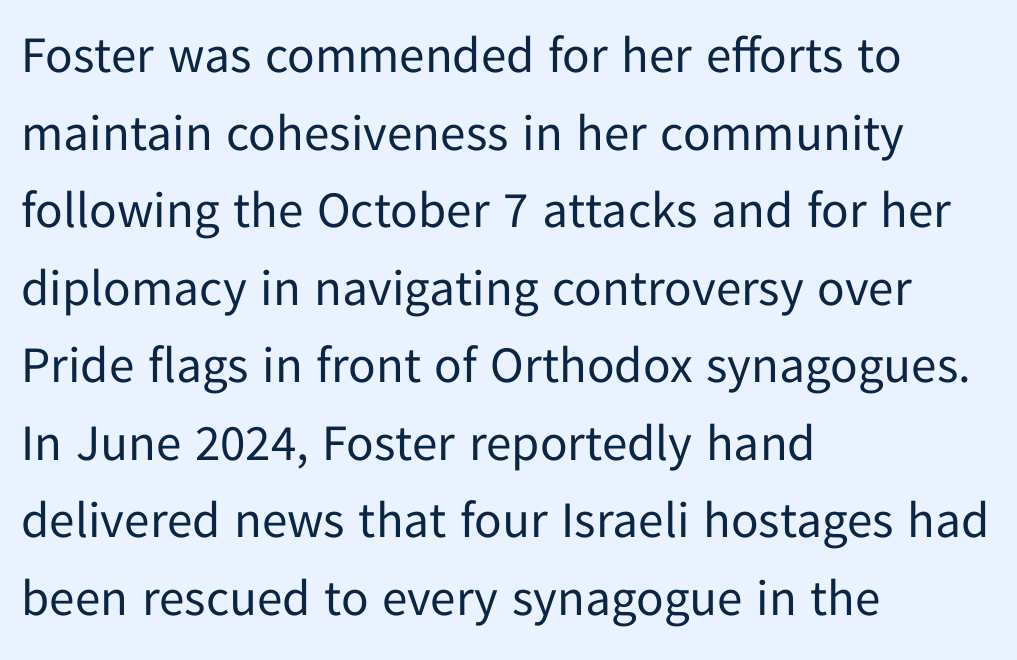
Observe the absence of serifs on each vertical stroke in this sample. The letterforms sit shoulder to shoulder at normal distance. You could not count columns in this text — the font is proportionally spaced. The lines sit at an ordinary, default distance from one another. Ascenders rise straight up at ninety degrees. Glance below the letters and you will spot only blank space.
